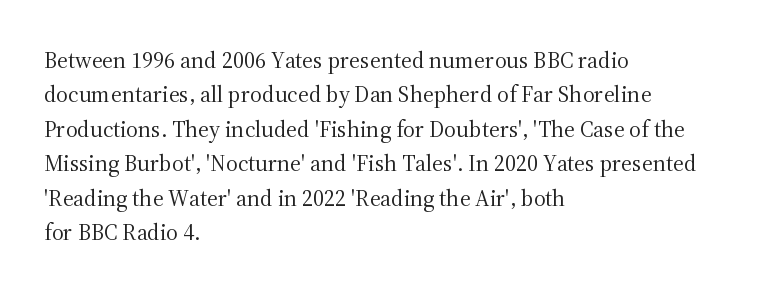
{"italic": "no", "bold": "no", "underline": "no", "align": "left", "line_spacing": "normal", "line_spacing_ratio": 1.5, "letter_spacing": "normal", "letter_spacing_em": 0.0, "glyph_px": 23}
